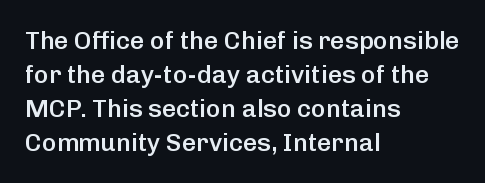
Q: Is the text bold? A: Semi-bold.
Q: Is the text italic (slanted)? A: No, it is upright.
Q: Is the text underlined? A: No.
Q: How is the paragraph aligned? A: Left-aligned.
Q: Is the spacing between letters normal or unusually wide? A: Normal.
Q: Is the spacing between lines tight, normal or loose? A: Normal.
